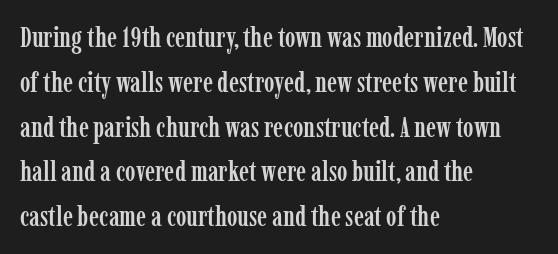
The image shows 28 px condensed serif type, upright; set left-aligned, normal line spacing (1.6x), normal letter spacing, not underlined; low stroke contrast and a medium x-height.
